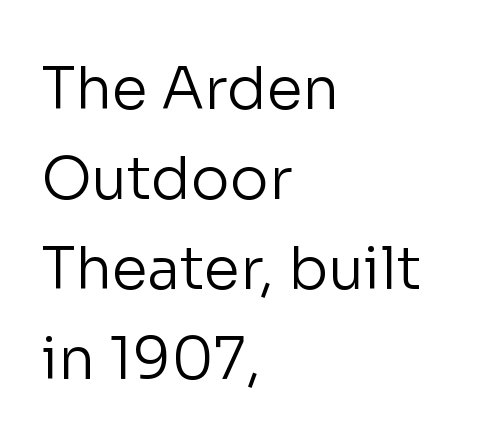
Q: Is the text bold? A: No.
Q: Is the text italic (slanted)? A: No, it is upright.
Q: Is the typeface a serif or a sans-serif typeface? A: Sans-serif.
Q: Is the text underlined? A: No.
Q: How is the paragraph aligned? A: Left-aligned.
Q: Is the spacing between letters normal or unusually wide? A: Normal.
Q: Is the spacing between lines tight, normal or loose? A: Normal.
Q: Width (condensed, normal, or wide)? A: Normal.
Q: Stroke contrast? A: Low.
Q: x-height? A: Medium.
Q: Monospaced? A: No.
